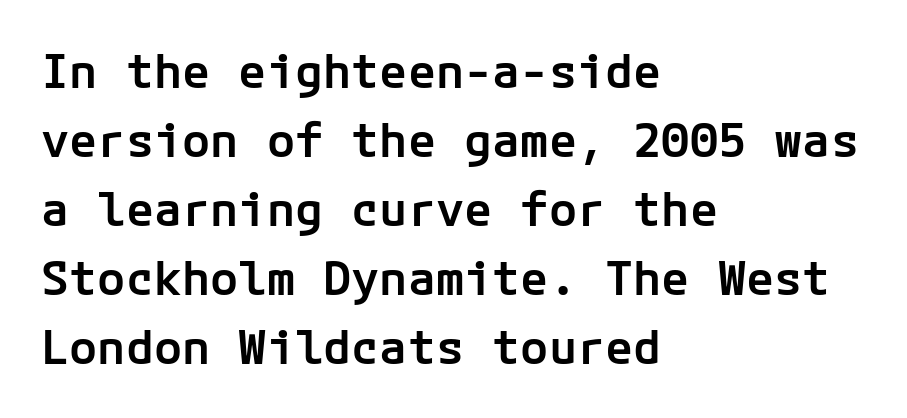
{"serif": "no", "italic": "no", "bold": "semi", "weight": "semibold", "width": "normal", "stroke_contrast": "low", "x_height": "medium", "underline": "no", "align": "left", "line_spacing": "normal", "line_spacing_ratio": 1.47, "letter_spacing": "normal", "letter_spacing_em": 0.0, "glyph_px": 47}
